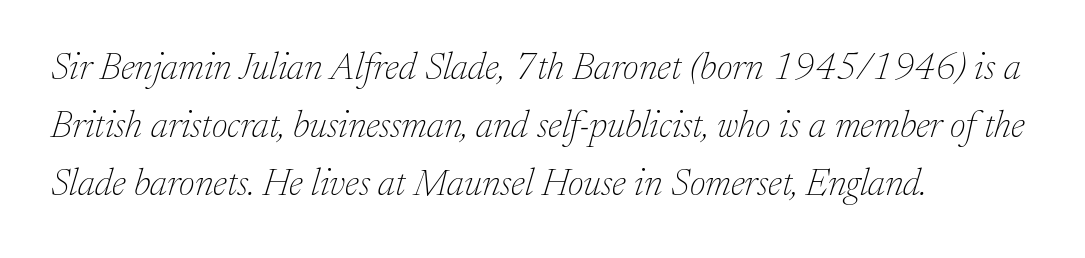
{"serif": "yes", "italic": "yes", "lean": "right", "slant_degrees": 17, "bold": "no", "weight": "thin", "width": "normal", "stroke_contrast": "low", "x_height": "medium", "monospaced": "no", "underline": "no", "align": "left", "line_spacing": "normal", "line_spacing_ratio": 1.53, "letter_spacing": "normal", "letter_spacing_em": 0.0, "glyph_px": 38}
